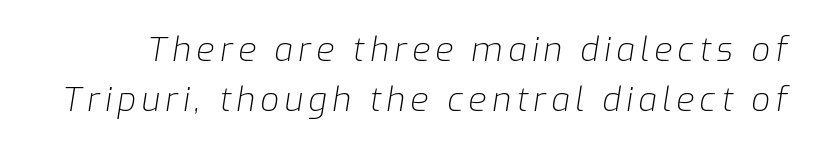
The image shows 33 px light type, italic (leaning right); set normal line spacing (1.52x), not underlined; low stroke contrast and a medium x-height.
